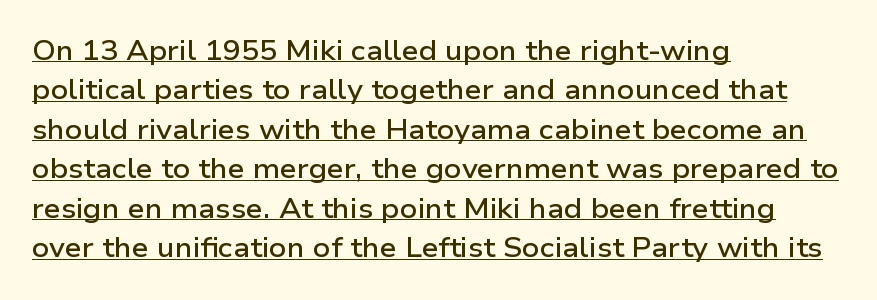
{"italic": "no", "bold": "semi", "underline": "yes", "align": "left", "line_spacing": "normal", "line_spacing_ratio": 1.46, "letter_spacing": "normal", "letter_spacing_em": 0.0, "glyph_px": 27}
